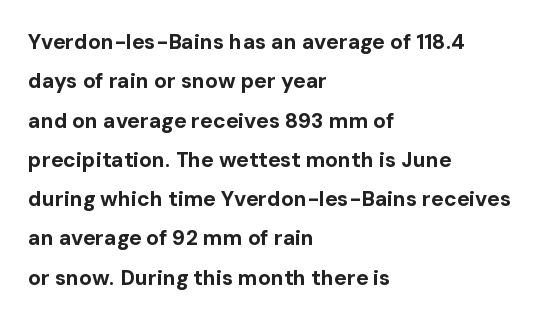
{"italic": "no", "bold": "yes", "underline": "no", "align": "left", "line_spacing_ratio": 1.87, "letter_spacing": "normal", "letter_spacing_em": 0.0, "glyph_px": 21}
